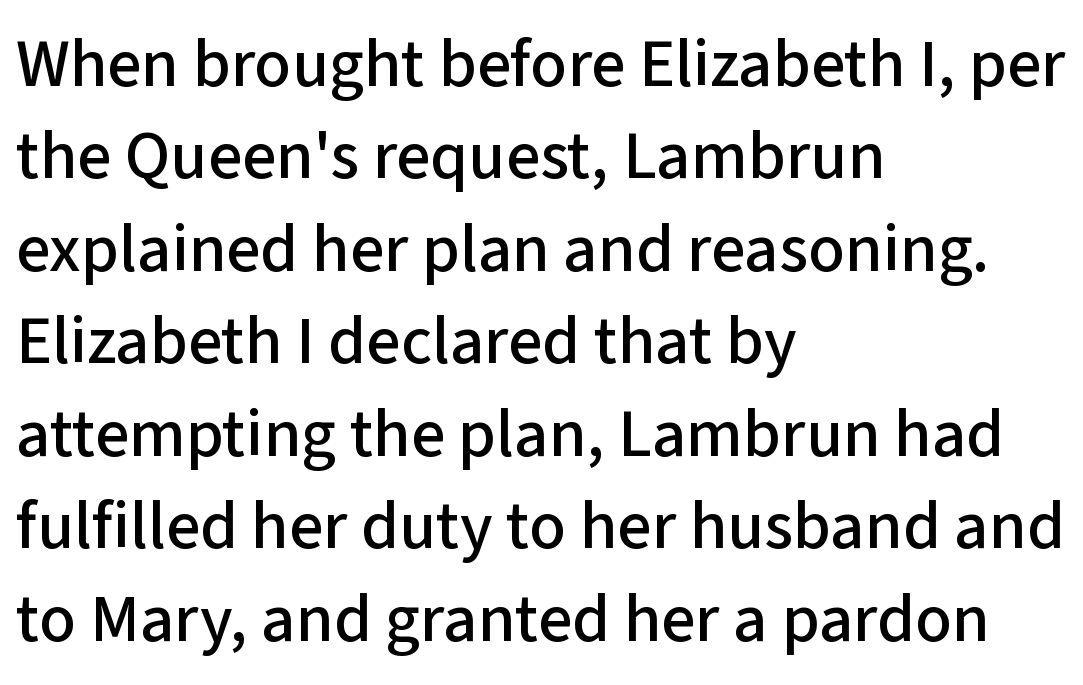
The image shows 68 px sans-serif type, upright; set left-aligned, normal line spacing (1.36x), normal letter spacing, not underlined; low stroke contrast and a medium x-height.
